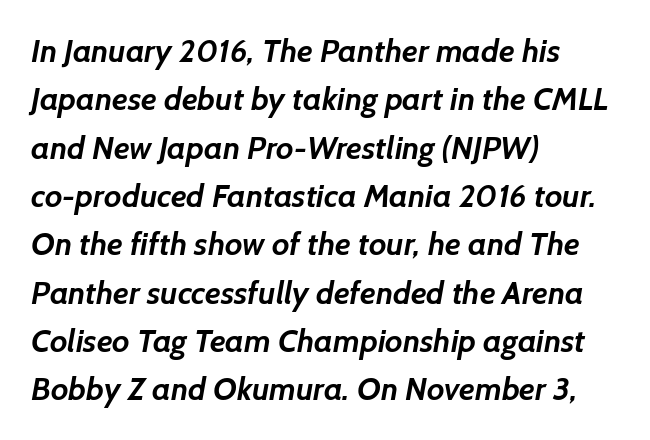
{"serif": "no", "bold": "yes", "weight": "semibold", "width": "normal", "stroke_contrast": "low", "x_height": "medium", "monospaced": "no", "underline": "no", "align": "left", "line_spacing": "normal", "line_spacing_ratio": 1.51, "letter_spacing": "normal", "letter_spacing_em": 0.0, "glyph_px": 32}
